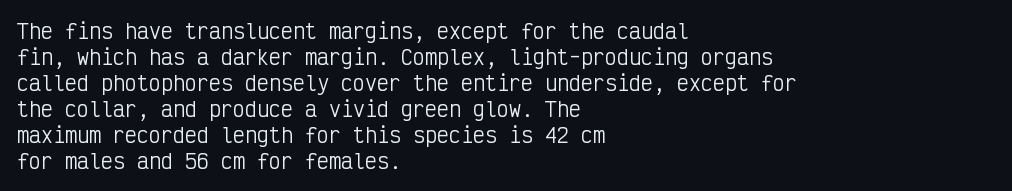
The image shows 20 px text type, upright; set left-aligned, normal line spacing (1.3x), normal letter spacing, not underlined.
